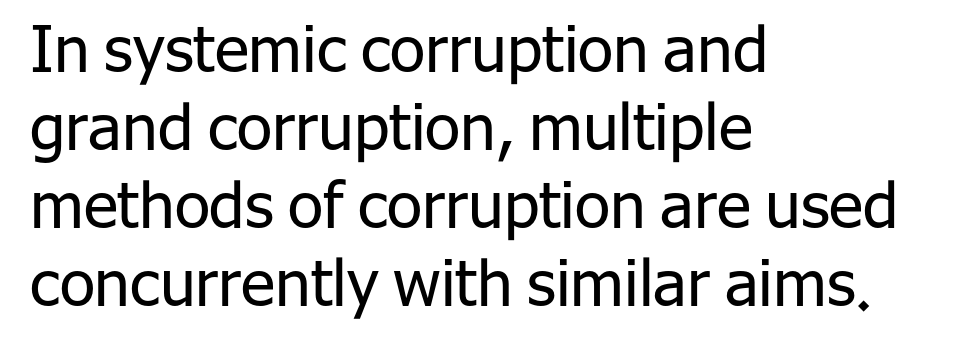
The tracking reads as untouched default to a designer's eye. Horizontally, the lines are justified to the leading edge only. Anything drawn beneath the words? Only blank space. The lettering holds an erect, upright posture throughout.
